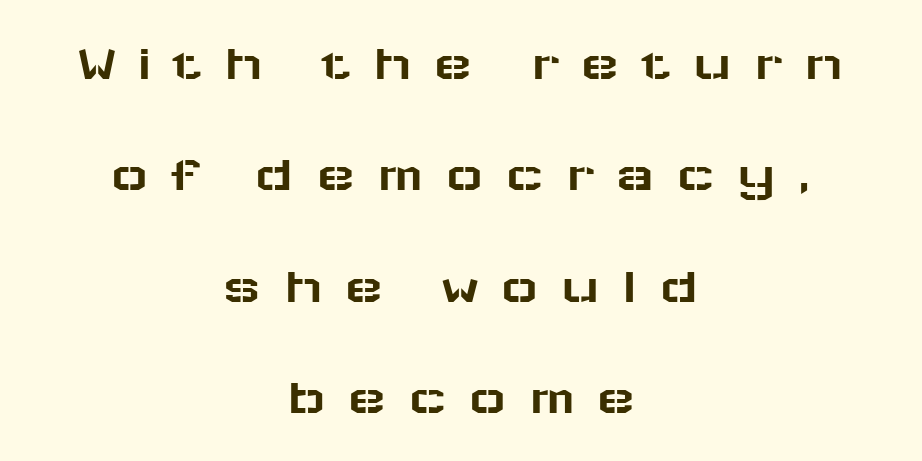
What's the leading like? Stretched, with rows far apart. Unmarked baselines from the first word to the last. This sample is center-justified, so both line endings float freely. The passage shown has open, widely tracked lettering throughout. The face used here is proportionally spaced, like ordinary book or web type. Typographically, this falls in the sans-serif category.
